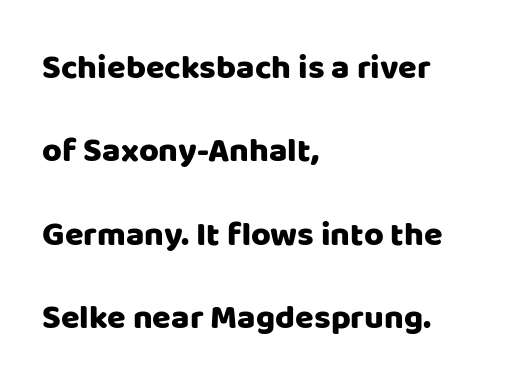
{"serif": "no", "italic": "no", "width": "normal", "stroke_contrast": "low", "x_height": "large", "monospaced": "no", "underline": "no", "align": "left", "line_spacing": "loose", "line_spacing_ratio": 2.45, "letter_spacing": "normal", "letter_spacing_em": 0.0, "glyph_px": 34}
